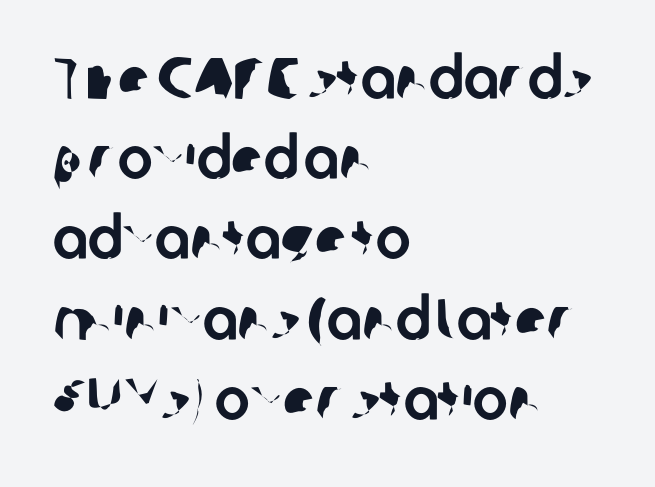
You could call the tracking neutral — neither tight nor loose. This rendering employs a face without finishing strokes, i.e., a sans-serif. A typesetter would call this leading conventional body-copy spacing. These lines are set flush left with a ragged right edge. The letters advance in unequal steps, a hallmark of proportional type. Just letters on the line, the space beneath them empty.
